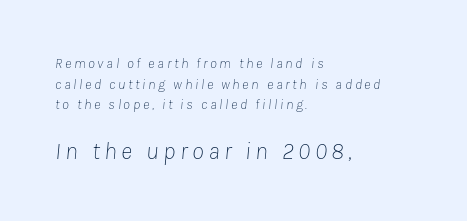
The image shows 24 px text type, italic (leaning right); set left-aligned, normal line spacing (1.47x), not underlined; the second (bottom) block is 1.71x larger.
